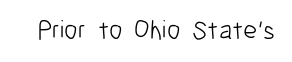
Q: Is the text bold? A: No.
Q: Is the text italic (slanted)? A: No, it is upright.
Q: Is the text underlined? A: No.
Q: Is the spacing between letters normal or unusually wide? A: Normal.
